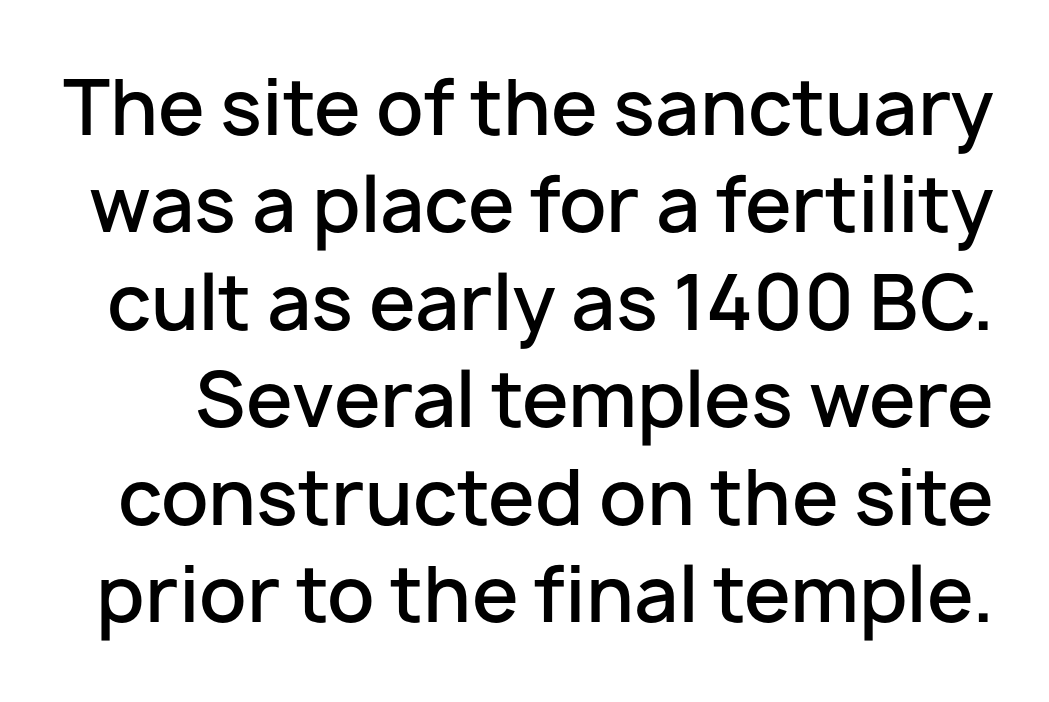
{"serif": "no", "italic": "no", "bold": "semi", "weight": "semibold", "width": "normal", "stroke_contrast": "low", "x_height": "medium", "monospaced": "no", "underline": "no", "line_spacing": "normal", "line_spacing_ratio": 1.3, "letter_spacing": "normal", "letter_spacing_em": 0.0, "glyph_px": 75}
